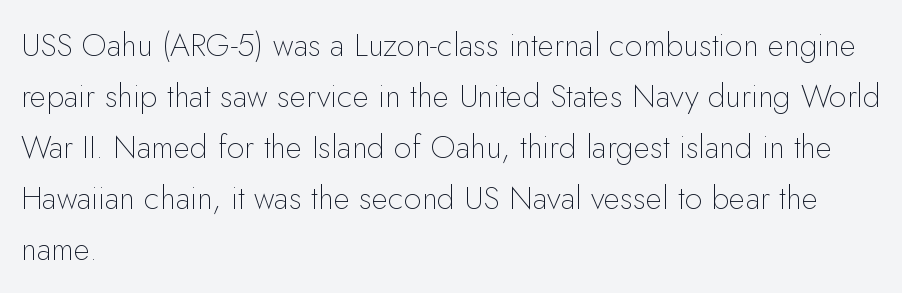
The image shows 32 px thin sans-serif type, upright; set left-aligned, normal line spacing (1.59x), normal letter spacing, not underlined; low stroke contrast and a small x-height.
